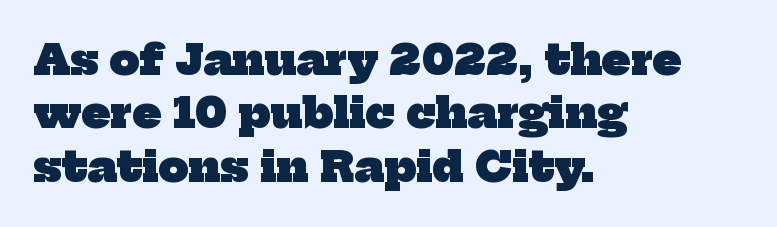
Q: Is the text bold? A: Yes.
Q: Is the typeface a serif or a sans-serif typeface? A: Serif.
Q: Is the text underlined? A: No.
Q: How is the paragraph aligned? A: Left-aligned.
Q: Is the spacing between letters normal or unusually wide? A: Normal.
Q: Is the spacing between lines tight, normal or loose? A: Normal.
Q: Width (condensed, normal, or wide)? A: Normal.
Q: Stroke contrast? A: Low.
Q: x-height? A: Medium.
Q: Monospaced? A: No.
